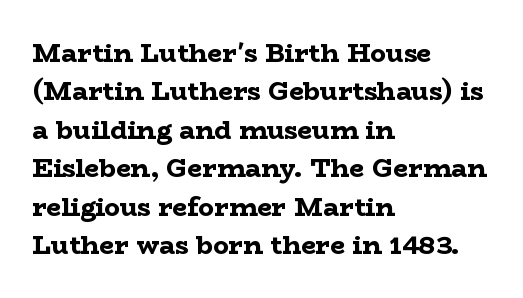
A typesetter would mark this as roman, not italic. Rule under the text: the space is simply empty. Layout note: lines flush left. The designer left line spacing at the default. What weight is shown? A full bold with thick strokes. This sample uses plain, unmodified letter spacing.
